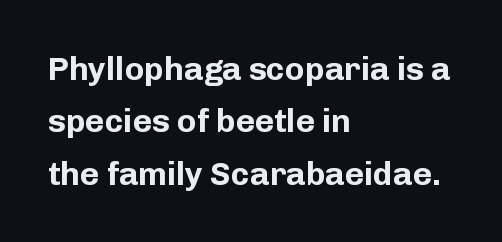
The image shows 33 px bold sans-serif type, upright; set left-aligned, normal line spacing (1.59x), normal letter spacing, not underlined; low stroke contrast and a medium x-height.
